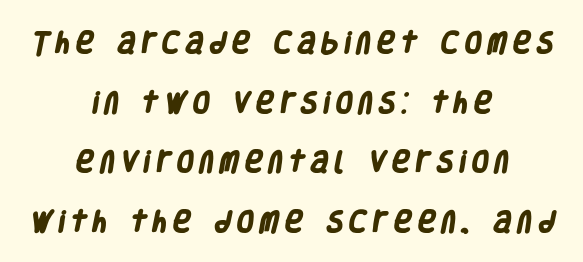
{"bold": "yes", "underline": "no", "align": "center", "line_spacing": "loose", "line_spacing_ratio": 2.48, "letter_spacing": "wide", "letter_spacing_em": 0.27, "glyph_px": 24}
